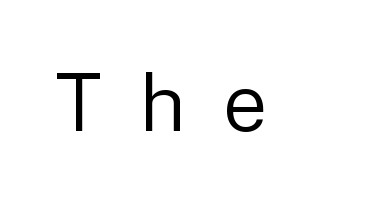
{"serif": "no", "italic": "no", "bold": "no", "weight": "regular", "width": "normal", "stroke_contrast": "low", "x_height": "medium", "monospaced": "no", "underline": "no", "letter_spacing": "wide", "letter_spacing_em": 0.47, "glyph_px": 80}
